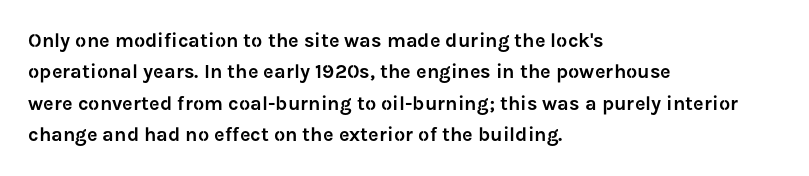
{"italic": "no", "underline": "no", "align": "left", "line_spacing": "normal", "line_spacing_ratio": 1.57, "letter_spacing": "normal", "letter_spacing_em": 0.0, "glyph_px": 20}
